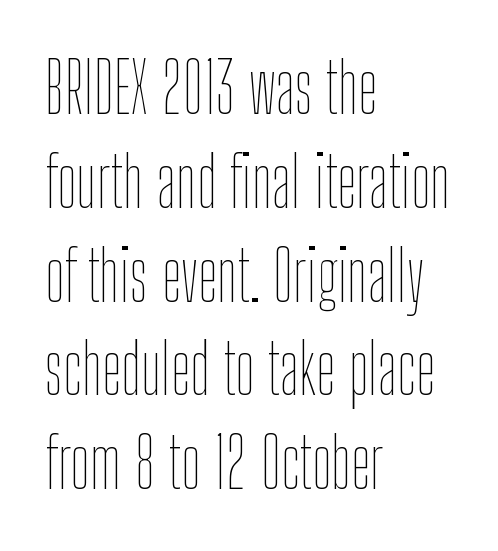
Which margin do the lines hug? The left one — the right edge is uneven. Caption: face not bold, strokes unweighted. Looks like regular typesetting: each glyph gets only the width it needs. Vertical strokes here are truly vertical. Inter-character spacing is left at the font's built-in metrics. How would I describe the line gaps? Plain and ordinary.
